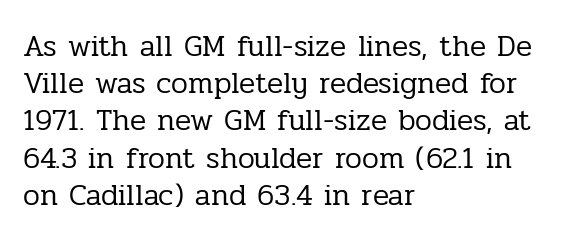
{"serif": "yes", "italic": "no", "bold": "no", "weight": "regular", "width": "normal", "stroke_contrast": "low", "x_height": "medium", "monospaced": "no", "underline": "no", "align": "left", "line_spacing_ratio": 1.24, "letter_spacing": "normal", "letter_spacing_em": 0.0, "glyph_px": 30}
